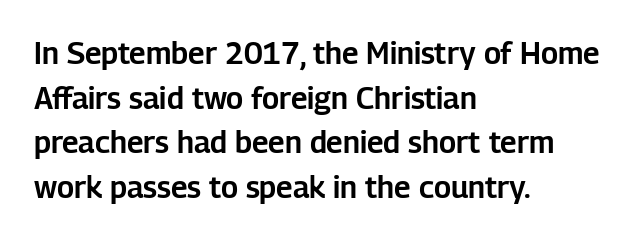
{"serif": "no", "italic": "no", "width": "normal", "stroke_contrast": "low", "x_height": "medium", "monospaced": "no", "underline": "no", "align": "left", "line_spacing": "normal", "line_spacing_ratio": 1.49, "letter_spacing": "normal", "letter_spacing_em": 0.0, "glyph_px": 30}
